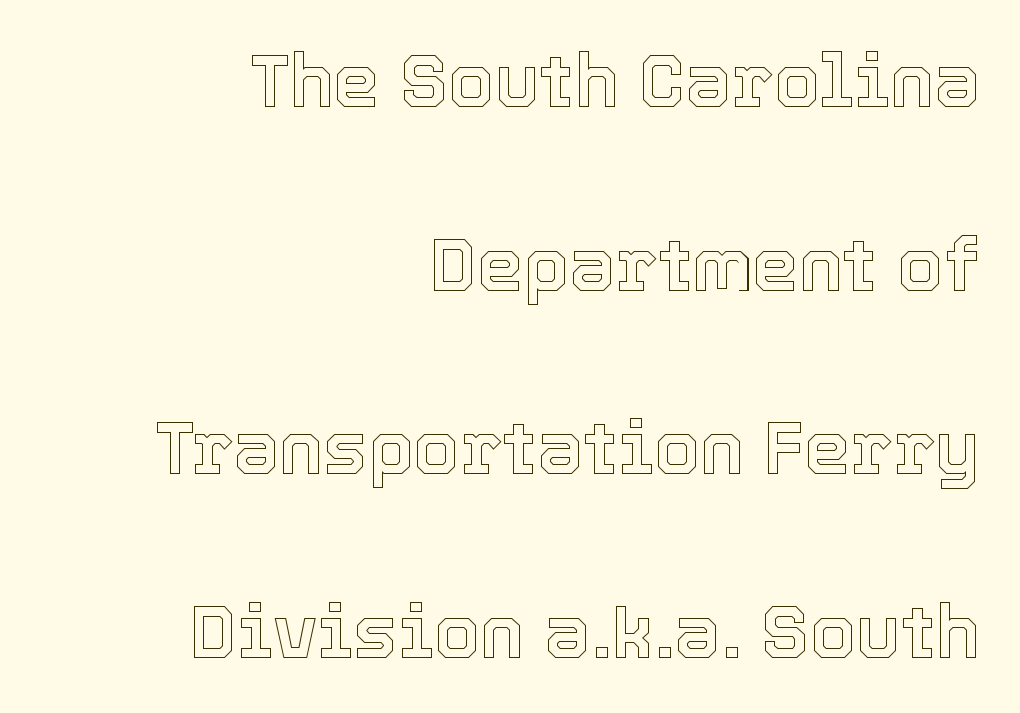
{"italic": "no", "width": "normal", "x_height": "medium", "monospaced": "no", "underline": "no", "align": "right", "line_spacing": "loose", "line_spacing_ratio": 2.48, "letter_spacing": "normal", "letter_spacing_em": 0.0, "glyph_px": 74}
